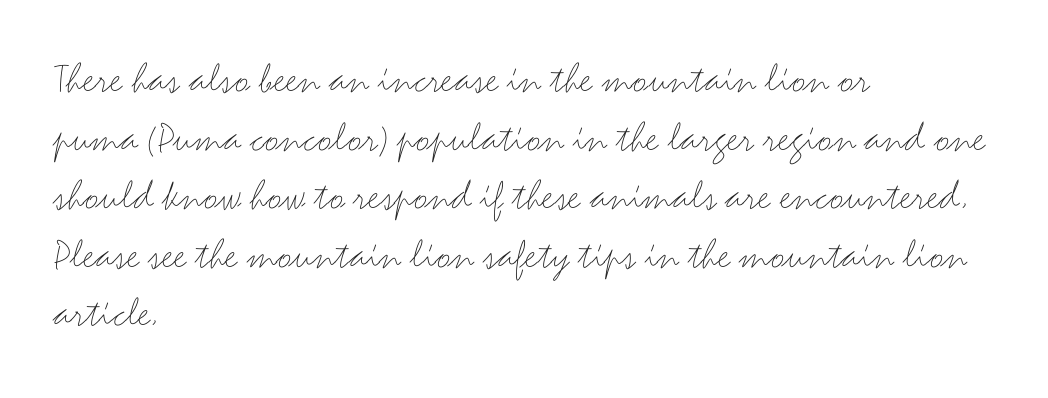
Q: Is the text bold? A: No.
Q: Is the text italic (slanted)? A: Yes.
Q: Is the typeface a serif or a sans-serif typeface? A: Sans-serif.
Q: Is the text underlined? A: No.
Q: How is the paragraph aligned? A: Left-aligned.
Q: Is the spacing between letters normal or unusually wide? A: Normal.
Q: Is the spacing between lines tight, normal or loose? A: Normal.
Q: Width (condensed, normal, or wide)? A: Wide.
Q: Stroke contrast? A: Medium.
Q: x-height? A: Small.
Q: Monospaced? A: No.
